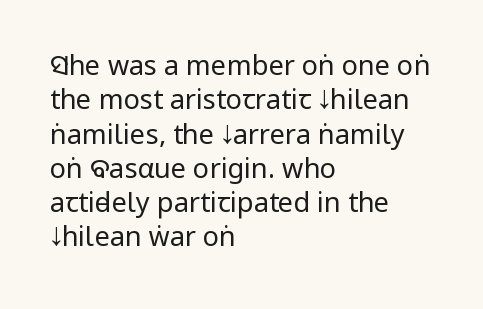
Q: Is the text bold? A: No.
Q: Is the text italic (slanted)? A: No, it is upright.
Q: Is the text underlined? A: No.
Q: How is the paragraph aligned? A: Left-aligned.
Q: Is the spacing between letters normal or unusually wide? A: Normal.
Q: Is the spacing between lines tight, normal or loose? A: Normal.
